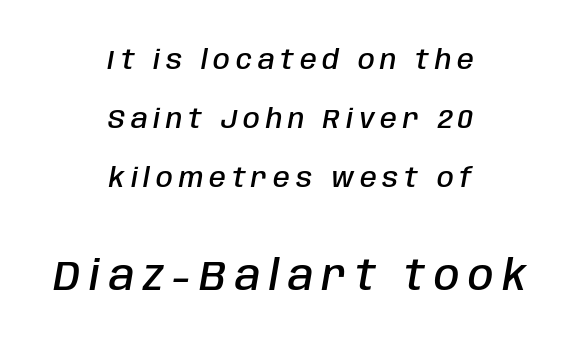
{"italic": "yes", "lean": "right", "slant_degrees": 10, "bold": "semi", "weight": "semibold", "width": "condensed", "stroke_contrast": "low", "x_height": "large", "monospaced": "no", "underline": "no", "align": "center", "line_spacing": "loose", "line_spacing_ratio": 2.19, "letter_spacing": "wide", "letter_spacing_em": 0.22, "larger_block": "second", "size_ratio": 1.52, "glyph_px": 41}
